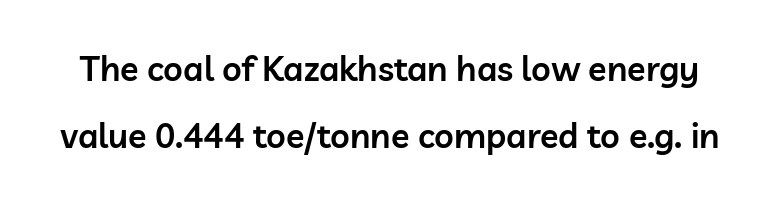
{"serif": "no", "italic": "no", "bold": "semi", "weight": "semibold", "width": "normal", "stroke_contrast": "low", "x_height": "medium", "monospaced": "no", "underline": "no", "line_spacing": "loose", "line_spacing_ratio": 1.98, "letter_spacing": "normal", "letter_spacing_em": 0.0, "glyph_px": 34}
